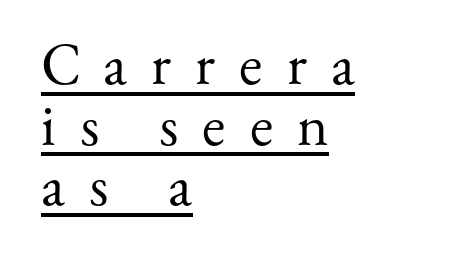
The image shows 60 px regular-weight serif type, upright; set left-aligned, tight line spacing (1.01x), unusually wide letter spacing (+0.4 em), underlined; medium stroke contrast and a small x-height.
